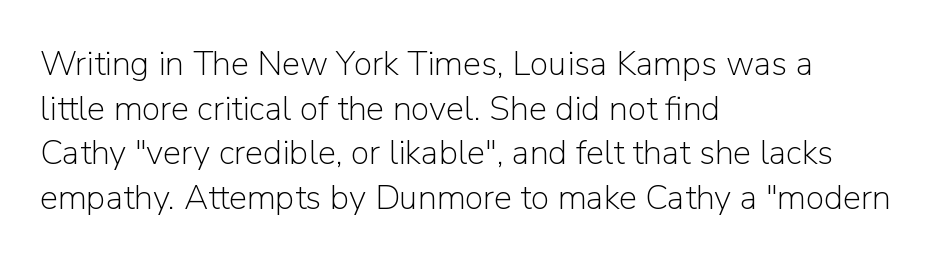
Honestly, there is no underline to notice here at all. A typesetter would label this face a sans. Honestly, the row spacing looks completely unremarkable. Think of a printed novel: that variable character pitch is what you see here. This rendering uses left alignment, leaving the right contour irregular. Counters stay open thanks to moderate or lighter strokes.
